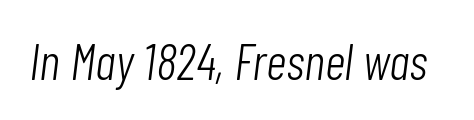
The cut favours lightness, reaching ordinary text weight at its darkest. Has an underline been added? It has not. Proportional: the letters do not fall into vertical columns. Compared with ordinary roman type, these characters are visibly tilted.
